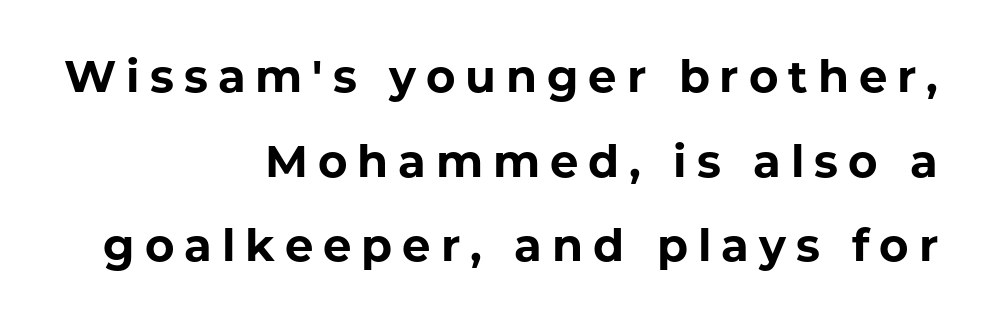
This sample uses expanded letter spacing, leaving extra air between glyphs. This sample uses an upright cut, with every glyph sitting square on the baseline. The rendering uses a bold face; every stroke is thick and dark. Words float on clear page, feet unadorned. Typographically, this falls in the sans-serif category. Alignment: flush right.
